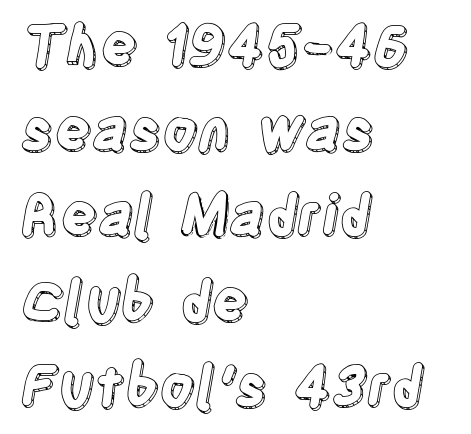
This sample is left-justified, so line endings fall wherever the words run out. Tracking value appears to be zero — textbook default spacing. Any mark beneath the type? The region is blank. Does the leading feel generous? No, just average. The passage shown is typed in a proportional face where columns would drift.
